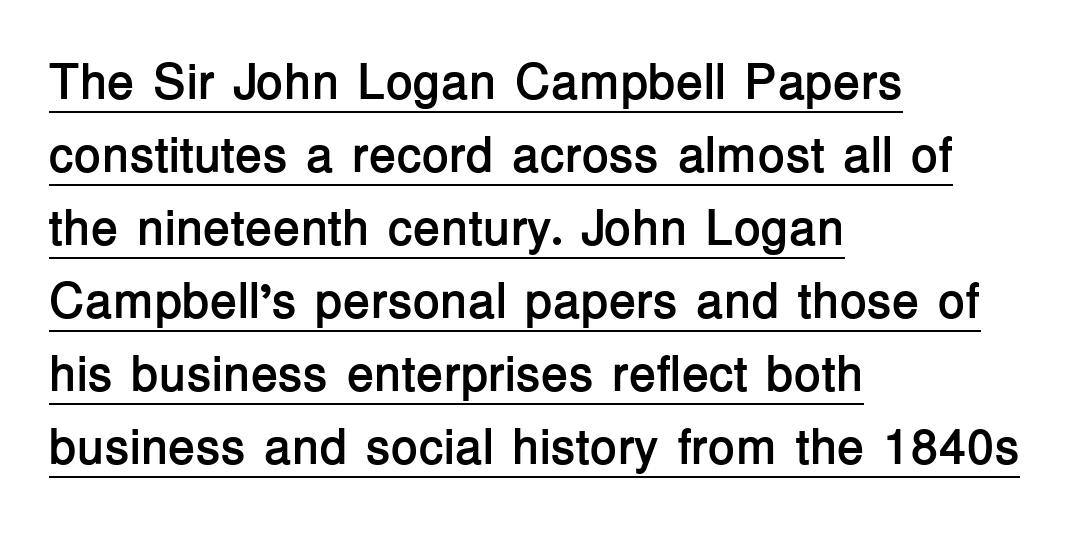
{"serif": "no", "italic": "no", "bold": "yes", "weight": "semibold", "width": "normal", "stroke_contrast": "low", "x_height": "medium", "monospaced": "no", "underline": "yes", "align": "left", "line_spacing": "normal", "line_spacing_ratio": 1.46, "letter_spacing": "normal", "letter_spacing_em": 0.0, "glyph_px": 50}
